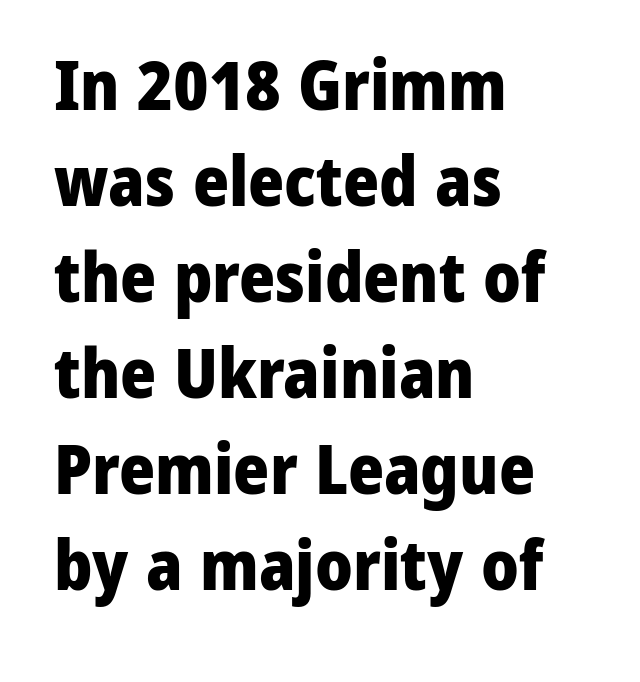
These lines stack with their left ends in a neat column. A bare baseline throughout the passage. The rendering uses natural spacing where letterforms have individual widths. The glyphs in this specimen are sans serif. One glance says typical: line gaps are just what's usual. Heft: maximum for text — a bold.
